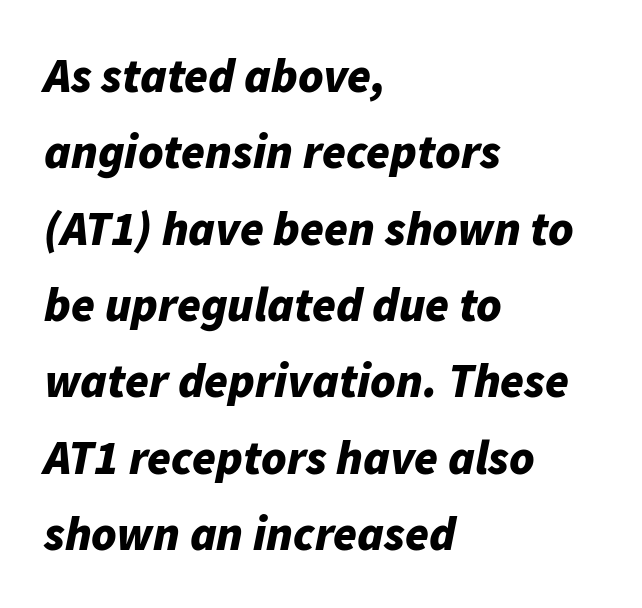
The image shows 48 px bold type, italic (leaning right); set left-aligned, normal line spacing (1.59x), normal letter spacing, not underlined; low stroke contrast and a medium x-height.
